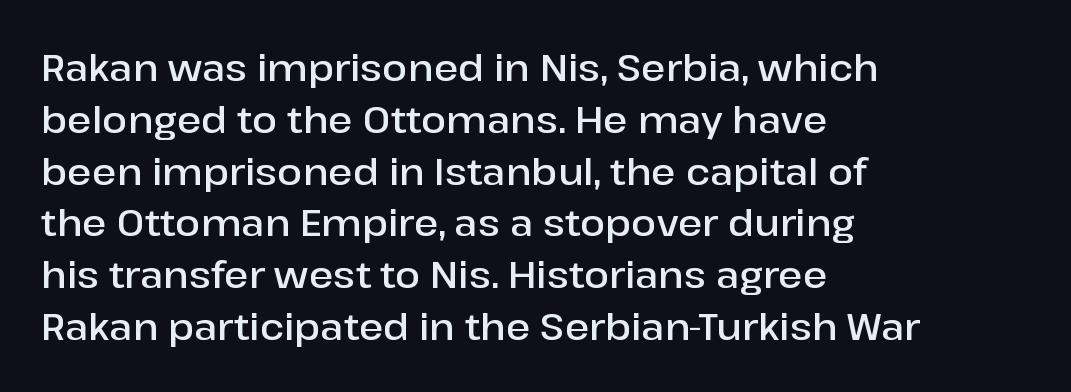
{"serif": "no", "italic": "no", "bold": "semi", "weight": "semibold", "width": "normal", "stroke_contrast": "low", "x_height": "medium", "monospaced": "no", "underline": "no", "align": "left", "line_spacing": "normal", "line_spacing_ratio": 1.4, "letter_spacing": "normal", "letter_spacing_em": 0.0, "glyph_px": 37}
